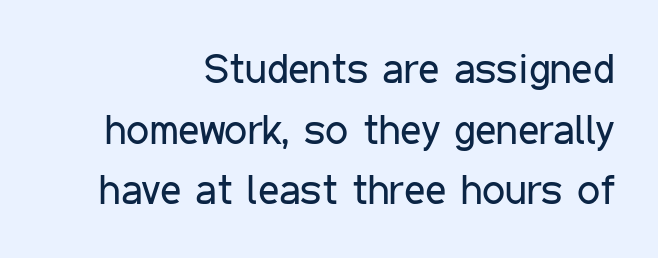
The image shows 41 px regular-weight, condensed sans-serif type, upright; set right-aligned, normal line spacing (1.48x), normal letter spacing, not underlined; low stroke contrast and a medium x-height.
